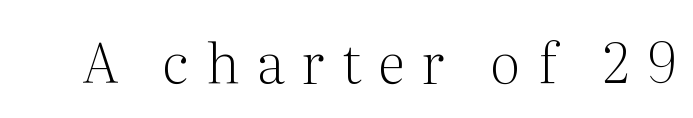
Look at the tracking — it's clearly loosened, letters drifting apart. Do the characters align in a grid? No, the font is proportional. The designer went with a serif here, giving each stem small feet. Weight class: somewhere from thin through regular.
